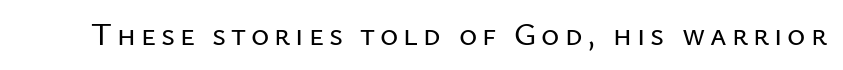
Q: Is the text italic (slanted)? A: No, it is upright.
Q: Is the typeface a serif or a sans-serif typeface? A: Sans-serif.
Q: Is the text underlined? A: No.
Q: Width (condensed, normal, or wide)? A: Normal.
Q: Stroke contrast? A: Low.
Q: x-height? A: Medium.
Q: Monospaced? A: No.
